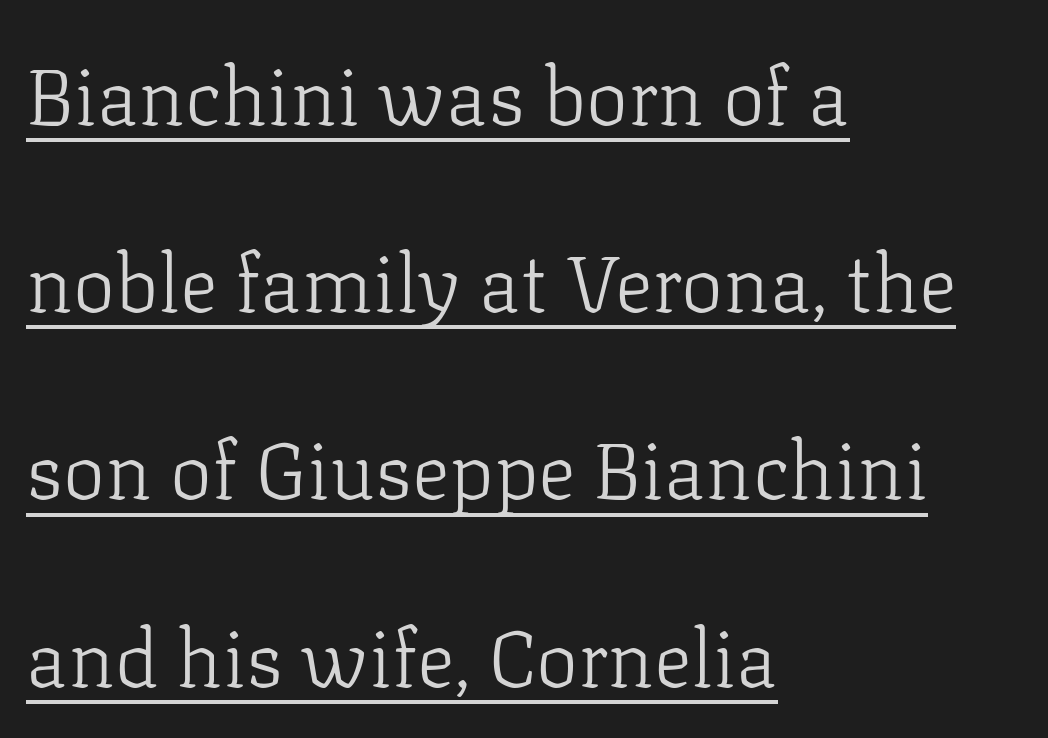
Q: Is the text bold? A: No.
Q: Is the text italic (slanted)? A: No, it is upright.
Q: Is the typeface a serif or a sans-serif typeface? A: Serif.
Q: Is the text underlined? A: Yes.
Q: How is the paragraph aligned? A: Left-aligned.
Q: Is the spacing between letters normal or unusually wide? A: Normal.
Q: Is the spacing between lines tight, normal or loose? A: Loose.
Q: Width (condensed, normal, or wide)? A: Normal.
Q: Stroke contrast? A: Low.
Q: x-height? A: Medium.
Q: Monospaced? A: No.
